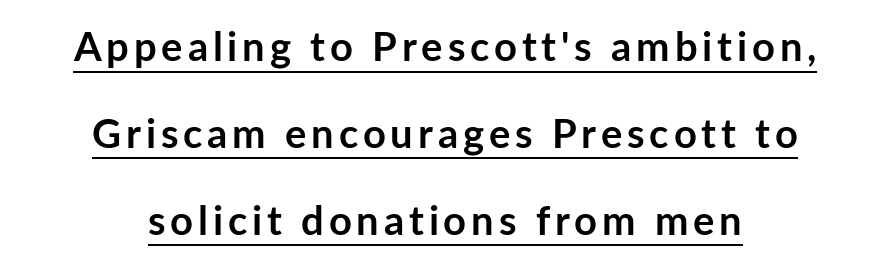
Q: Is the text bold? A: Yes.
Q: Is the text italic (slanted)? A: No, it is upright.
Q: Is the typeface a serif or a sans-serif typeface? A: Sans-serif.
Q: Is the text underlined? A: Yes.
Q: How is the paragraph aligned? A: Centered.
Q: Is the spacing between lines tight, normal or loose? A: Loose.
Q: Width (condensed, normal, or wide)? A: Normal.
Q: Stroke contrast? A: Low.
Q: x-height? A: Medium.
Q: Monospaced? A: No.
